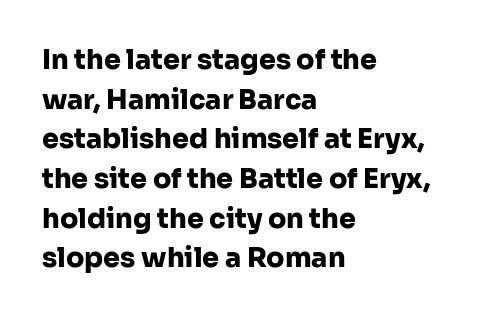
The image shows 27 px bold type, upright; set left-aligned, normal line spacing (1.47x), normal letter spacing, not underlined.
